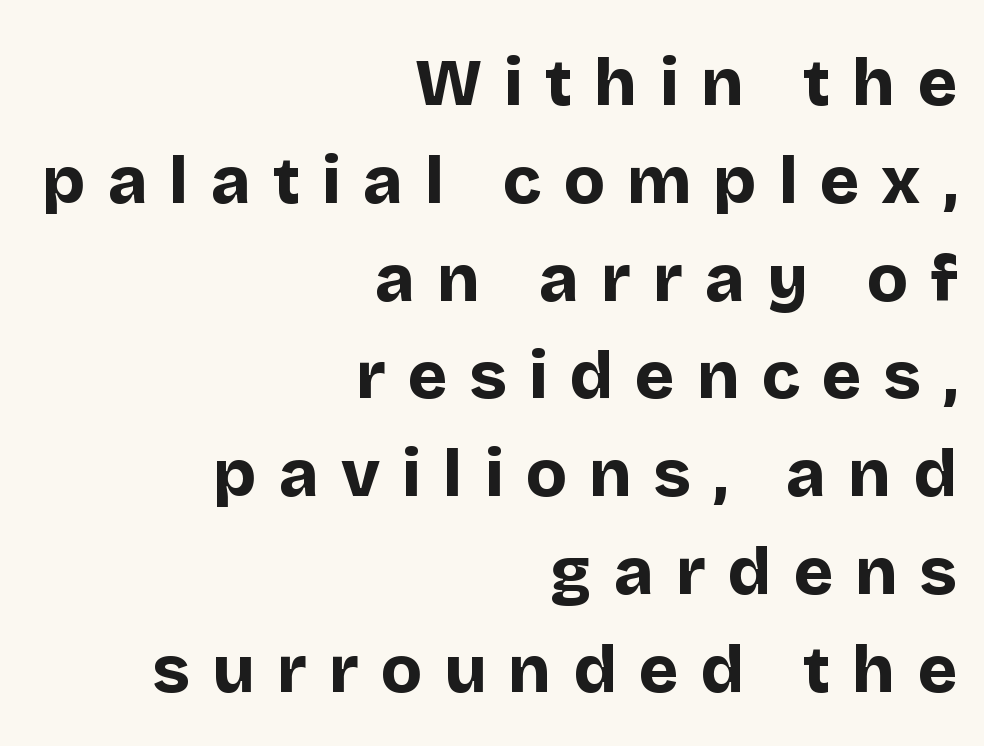
Q: Is the text bold? A: Yes.
Q: Is the text italic (slanted)? A: No, it is upright.
Q: Is the typeface a serif or a sans-serif typeface? A: Sans-serif.
Q: Is the text underlined? A: No.
Q: How is the paragraph aligned? A: Right-aligned.
Q: Is the spacing between letters normal or unusually wide? A: Unusually wide.
Q: Is the spacing between lines tight, normal or loose? A: Normal.
Q: Width (condensed, normal, or wide)? A: Normal.
Q: Stroke contrast? A: Low.
Q: x-height? A: Large.
Q: Monospaced? A: No.
